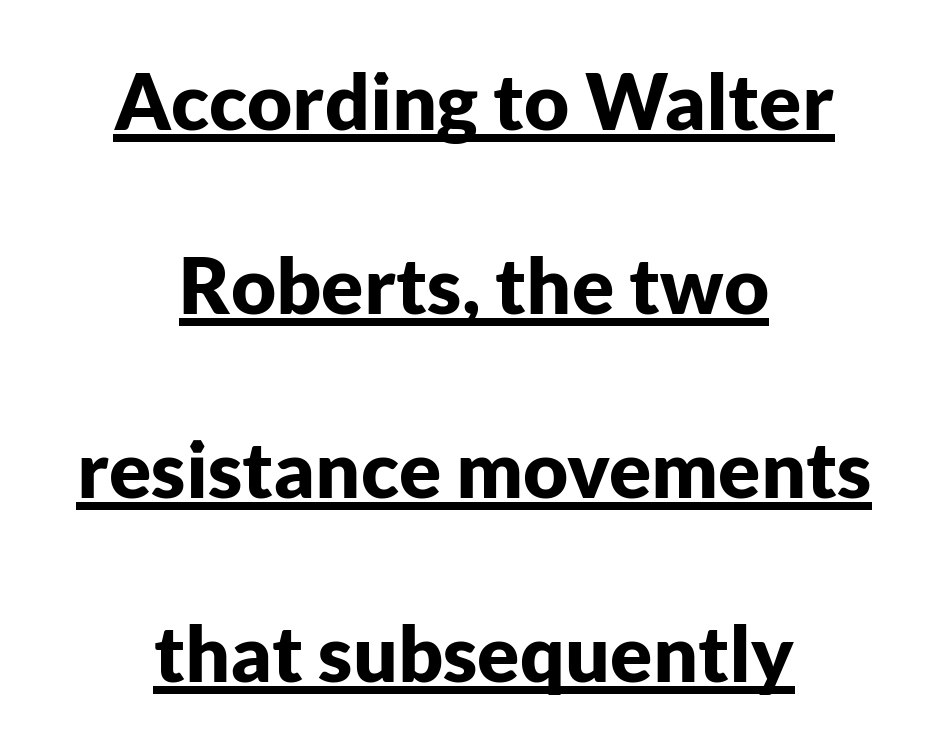
The image shows 78 px bold sans-serif type, upright; set centered, loose line spacing (2.36x), normal letter spacing, underlined; low stroke contrast and a medium x-height.
